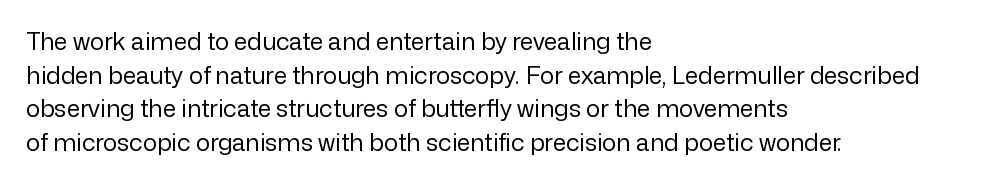
Does the copy run flush right? No — it runs flush left. Does extra space separate the letters? No, they use regular spacing. The letters look calm and open, with moderate or lighter stems. Beneath every word, the page is bare. Normally led — the rows are evenly, conventionally spaced.
